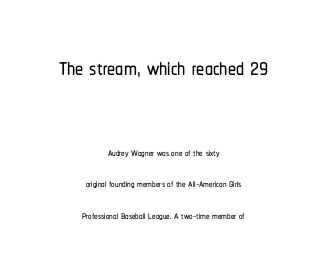
Underline: absent. Type size steps down from the first block to the second. Each line is balanced around a shared central axis. The typeface chosen for these lines omits serifs. Do the characters align in a grid? No, the font is proportional. No extra tracking has been applied to these lines.
